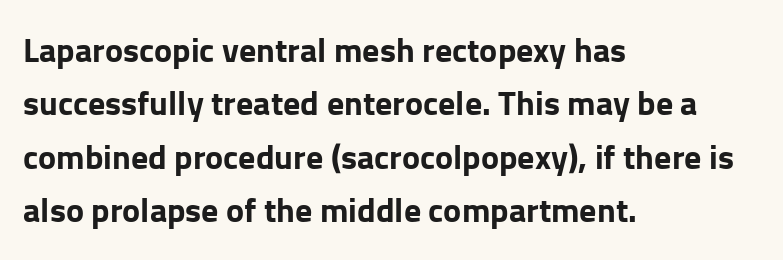
{"serif": "no", "italic": "no", "bold": "yes", "weight": "bold", "width": "normal", "stroke_contrast": "low", "x_height": "medium", "monospaced": "no", "underline": "no", "align": "left", "line_spacing": "normal", "line_spacing_ratio": 1.57, "letter_spacing": "normal", "letter_spacing_em": 0.0, "glyph_px": 34}
